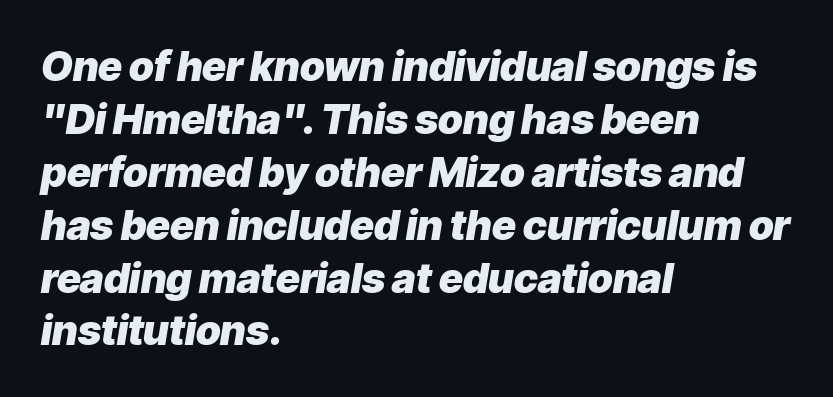
{"italic": "yes", "lean": "right", "slant_degrees": 9, "bold": "yes", "weight": "heavy", "width": "normal", "stroke_contrast": "low", "x_height": "medium", "monospaced": "no", "underline": "no", "align": "left", "line_spacing": "normal", "line_spacing_ratio": 1.29, "letter_spacing": "normal", "letter_spacing_em": 0.0, "glyph_px": 41}
